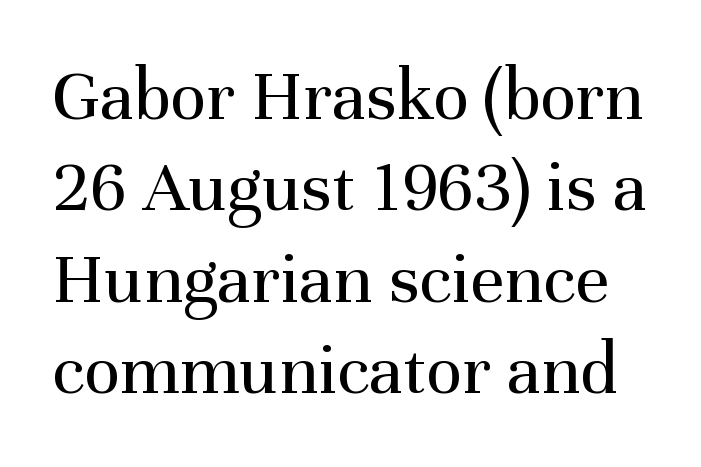
The image shows 75 px regular-weight serif type, upright; set line spacing 1.22x, normal letter spacing, not underlined; medium stroke contrast and a medium x-height.
